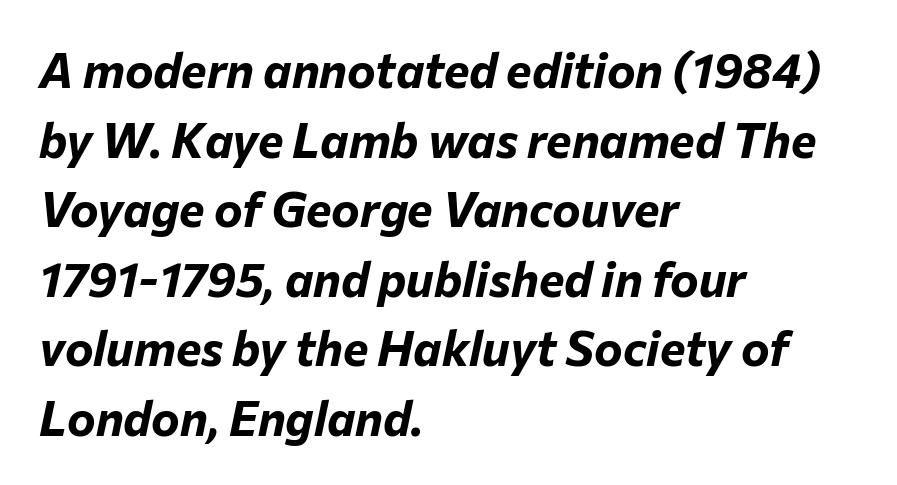
Q: Is the text bold? A: Yes.
Q: Is the text italic (slanted)? A: Yes, it leans right by about 12 degrees.
Q: Is the text underlined? A: No.
Q: How is the paragraph aligned? A: Left-aligned.
Q: Is the spacing between letters normal or unusually wide? A: Normal.
Q: Is the spacing between lines tight, normal or loose? A: Normal.
Q: Width (condensed, normal, or wide)? A: Normal.
Q: Stroke contrast? A: Low.
Q: x-height? A: Medium.
Q: Monospaced? A: No.
